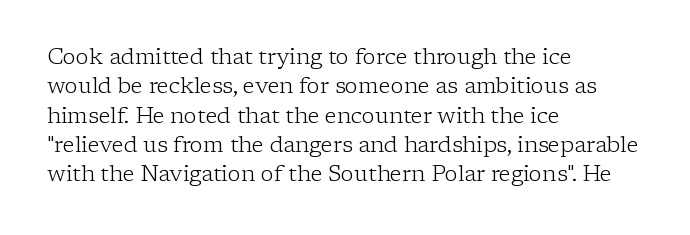
{"italic": "no", "bold": "no", "underline": "no", "align": "left", "line_spacing": "normal", "line_spacing_ratio": 1.33, "letter_spacing": "normal", "letter_spacing_em": 0.0, "glyph_px": 22}
